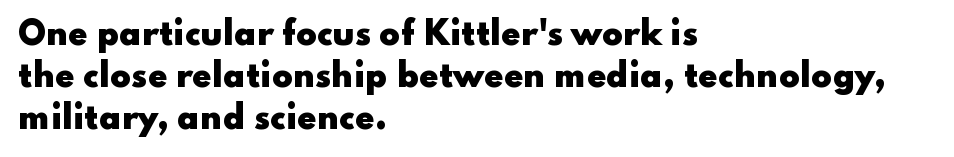
{"serif": "no", "italic": "no", "bold": "yes", "weight": "heavy", "width": "wide", "stroke_contrast": "low", "x_height": "small", "monospaced": "no", "underline": "no", "align": "left", "line_spacing": "normal", "line_spacing_ratio": 1.36, "letter_spacing": "normal", "letter_spacing_em": 0.0, "glyph_px": 31}
